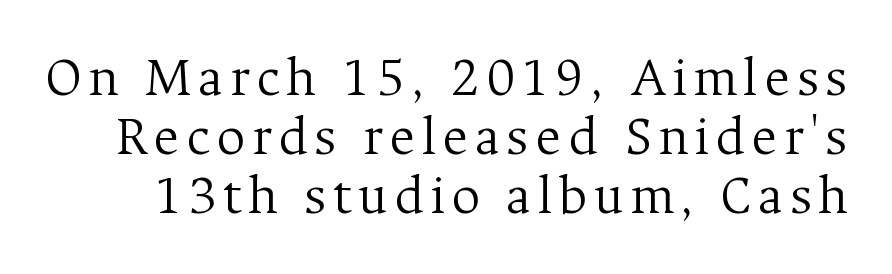
The image shows 56 px light serif type, upright; set tight line spacing (1.05x), not underlined; medium stroke contrast and a medium x-height.
